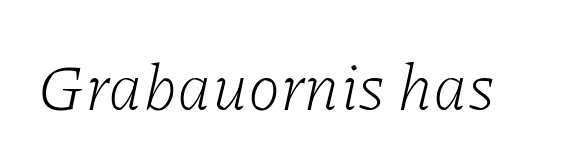
The image shows 66 px light serif type, italic (leaning right); set normal letter spacing, not underlined; low stroke contrast and a medium x-height.
